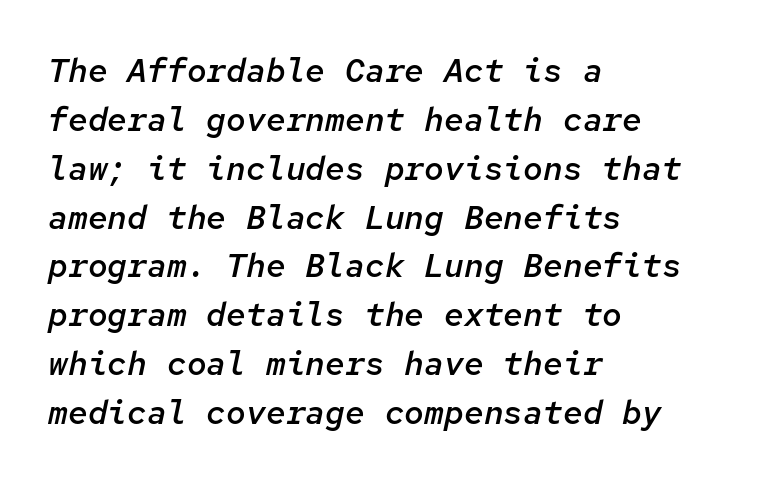
The image shows 33 px semibold type, italic (leaning right), monospaced; set left-aligned, normal line spacing (1.48x), normal letter spacing, not underlined; low stroke contrast and a medium x-height.
